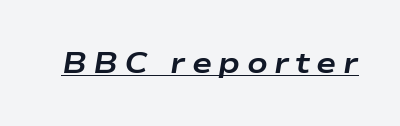
{"italic": "yes", "lean": "right", "slant_degrees": 9, "bold": "yes", "weight": "bold", "width": "wide", "stroke_contrast": "low", "x_height": "medium", "monospaced": "no", "underline": "yes", "letter_spacing": "wide", "letter_spacing_em": 0.21, "glyph_px": 30}
